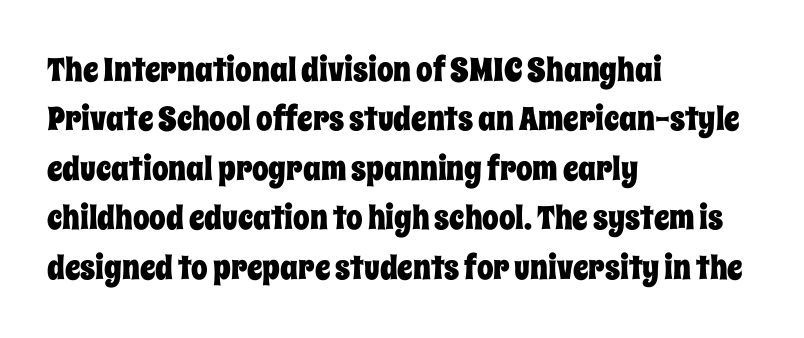
{"italic": "no", "width": "condensed", "stroke_contrast": "low", "x_height": "large", "monospaced": "no", "underline": "no", "align": "left", "line_spacing": "normal", "line_spacing_ratio": 1.5, "letter_spacing": "normal", "letter_spacing_em": 0.0, "glyph_px": 33}
